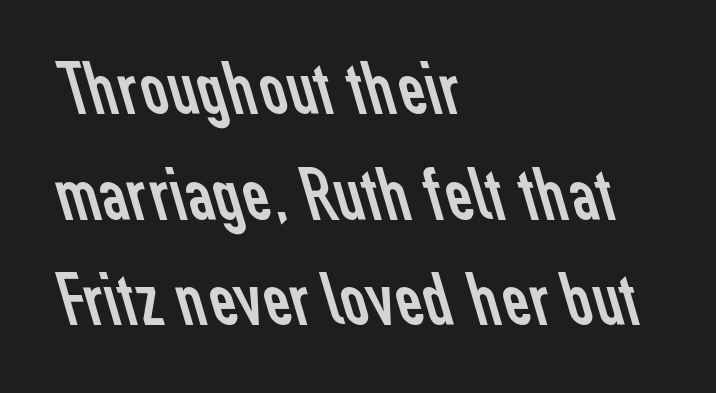
{"serif": "no", "bold": "no", "weight": "regular", "width": "normal", "stroke_contrast": "low", "x_height": "medium", "monospaced": "no", "underline": "no", "align": "left", "line_spacing": "normal", "line_spacing_ratio": 1.39, "letter_spacing": "normal", "letter_spacing_em": 0.0, "glyph_px": 76}
